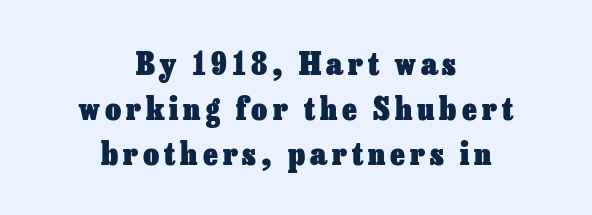
The image shows 31 px heavy type, upright; set centered, normal line spacing (1.45x), not underlined; low stroke contrast and a medium x-height.
